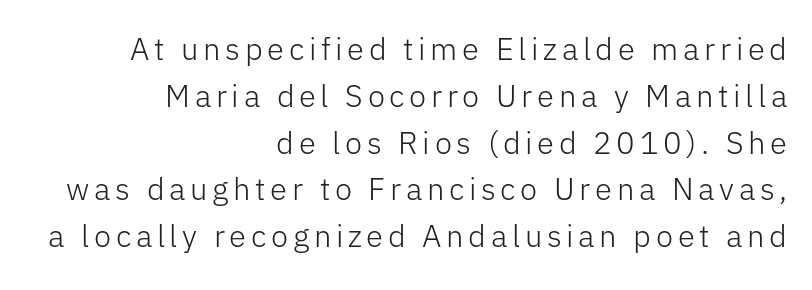
Q: Is the text bold? A: No.
Q: Is the text italic (slanted)? A: No, it is upright.
Q: Is the typeface a serif or a sans-serif typeface? A: Sans-serif.
Q: Is the text underlined? A: No.
Q: How is the paragraph aligned? A: Right-aligned.
Q: Is the spacing between lines tight, normal or loose? A: Normal.
Q: Width (condensed, normal, or wide)? A: Normal.
Q: Stroke contrast? A: Low.
Q: x-height? A: Medium.
Q: Monospaced? A: No.
